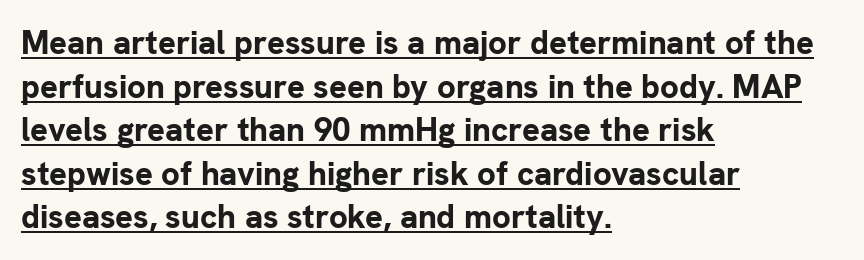
Q: Is the text bold? A: Yes.
Q: Is the text italic (slanted)? A: No, it is upright.
Q: Is the typeface a serif or a sans-serif typeface? A: Sans-serif.
Q: Is the text underlined? A: Yes.
Q: How is the paragraph aligned? A: Left-aligned.
Q: Is the spacing between letters normal or unusually wide? A: Normal.
Q: Is the spacing between lines tight, normal or loose? A: Normal.
Q: Width (condensed, normal, or wide)? A: Normal.
Q: Stroke contrast? A: Low.
Q: x-height? A: Medium.
Q: Monospaced? A: No.
